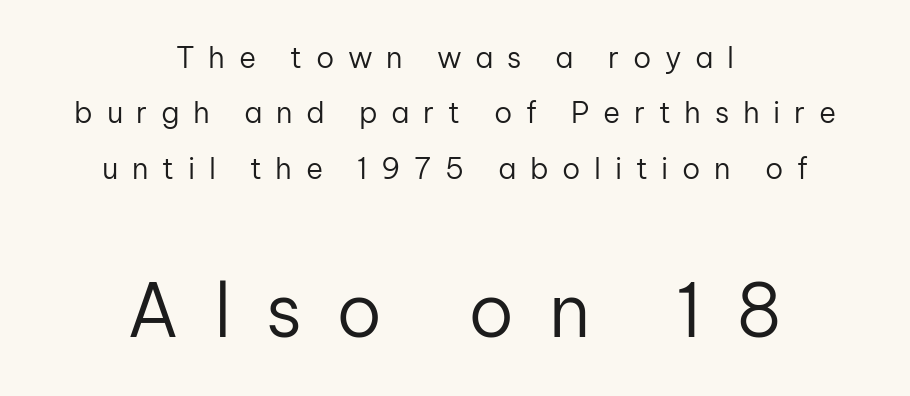
Q: Is the text bold? A: No.
Q: Is the text italic (slanted)? A: No, it is upright.
Q: Is the typeface a serif or a sans-serif typeface? A: Sans-serif.
Q: Is the text underlined? A: No.
Q: How is the paragraph aligned? A: Centered.
Q: Is the spacing between letters normal or unusually wide? A: Unusually wide.
Q: Is the spacing between lines tight, normal or loose? A: Loose.
Q: Which block of text is set in a larger size, the first (top) or the second (bottom)? A: The second (bottom) one.
Q: Width (condensed, normal, or wide)? A: Normal.
Q: Stroke contrast? A: Low.
Q: x-height? A: Medium.
Q: Monospaced? A: No.
